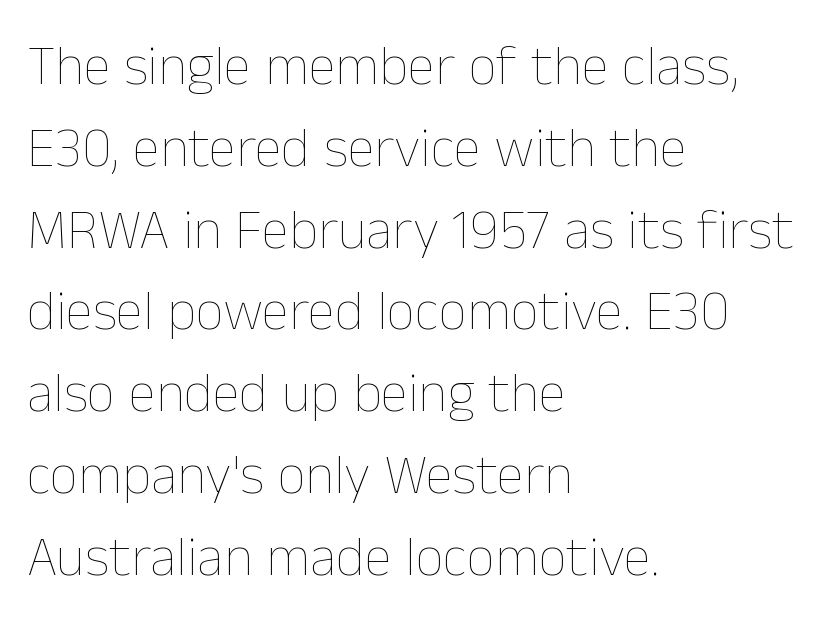
The image shows 56 px thin type, upright; set left-aligned, normal line spacing (1.46x), normal letter spacing, not underlined; low stroke contrast and a medium x-height.
